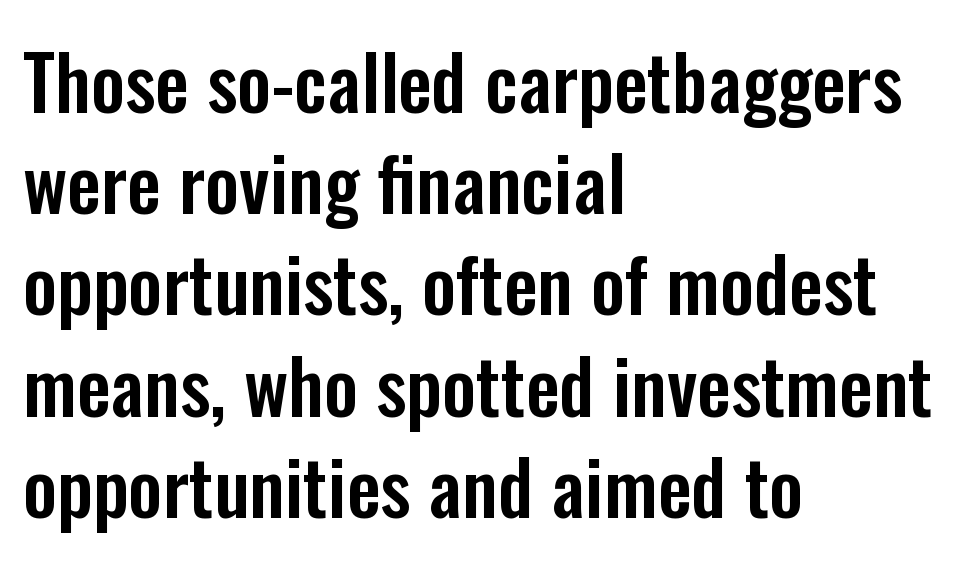
The image shows 75 px condensed sans-serif type, upright; set left-aligned, normal line spacing (1.35x), normal letter spacing, not underlined; low stroke contrast and a medium x-height.
